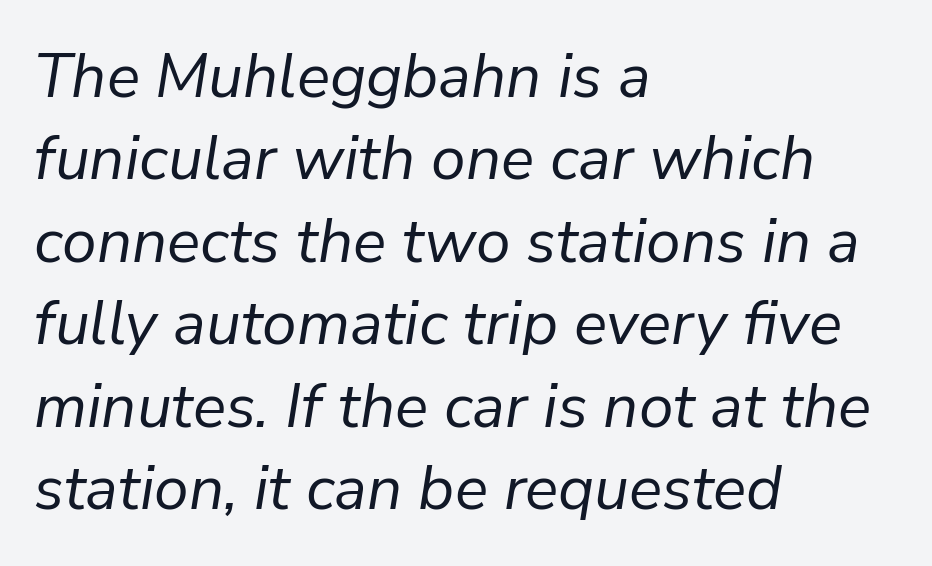
This sample has the flowing, uneven cadence of proportional lettering. Decoration check: the copy has no underline. These lines were composed using italics. The letterforms sit at book weight or below. The lines in this sample share a left origin and differ only in where they stop. Does extra space separate the letters? No, they use regular spacing.
